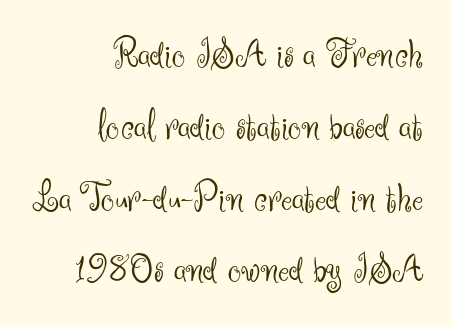
Spacing verdict: proportional, widths tailored to each character. Type style note: lacks serifs. Nobody touched the tracking dial on this one. Line ends are locked; line starts wander.
